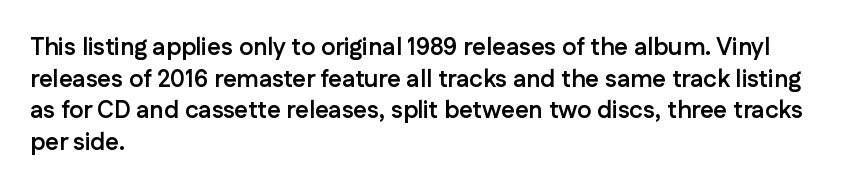
Honestly, the letter spacing is just normal — you wouldn't notice it. One glance says typical: line gaps are just what's usual. These lines stack with their left ends in a neat column. The type sits square on the baseline with zero lean. Descender tails drop into unmarked territory. How heavy is the stroke? Heavy — this is a bold.
